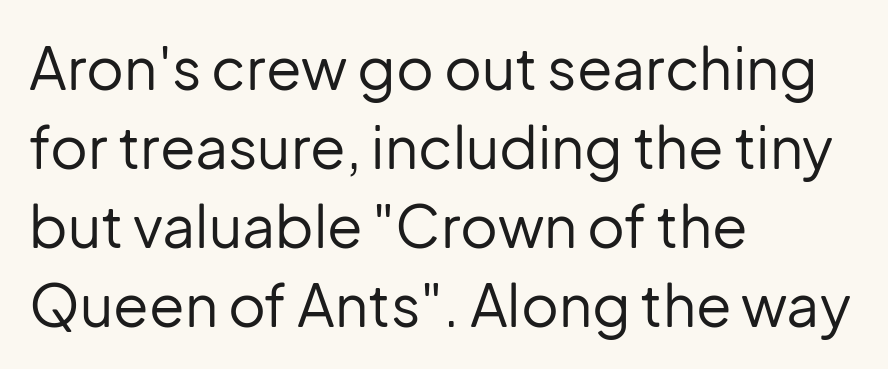
The passage shown is not bold in any degree. The glyphs are unaccompanied by any horizontal stroke below them. Do the characters align in a grid? No, the font is proportional. Where is the straight margin? On the left.
